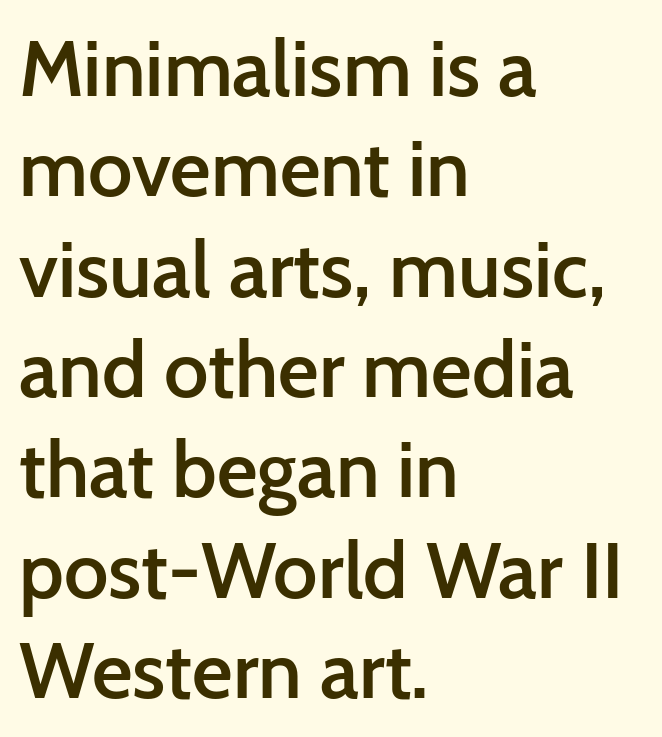
The image shows 79 px semibold sans-serif type, upright; set left-aligned, normal line spacing (1.27x), normal letter spacing, not underlined; low stroke contrast and a medium x-height.
